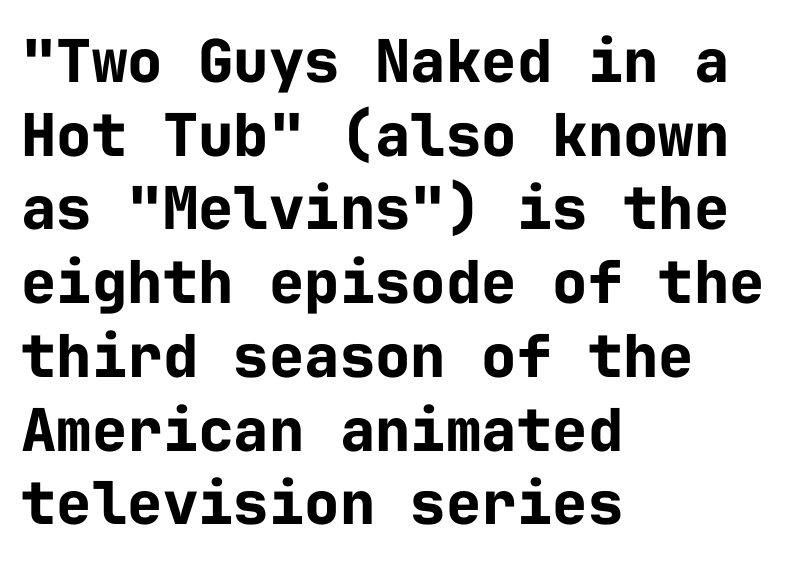
The image shows 59 px bold sans-serif type, upright, monospaced; set left-aligned, normal line spacing (1.25x), normal letter spacing, not underlined; low stroke contrast and a medium x-height.
